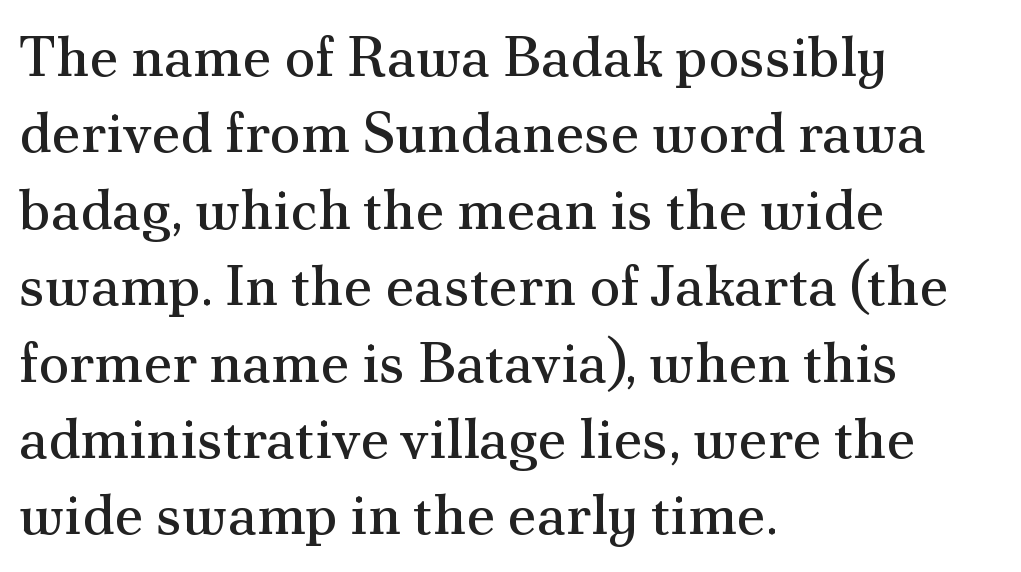
The image shows 57 px regular-weight serif type, upright; set left-aligned, normal line spacing (1.34x), normal letter spacing, not underlined; medium stroke contrast and a small x-height.
